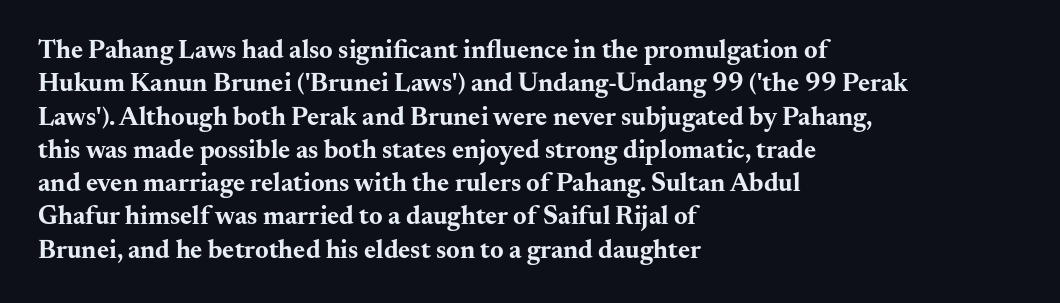
The image shows 26 px bold type, upright; set left-aligned, normal line spacing (1.28x), normal letter spacing, not underlined.
